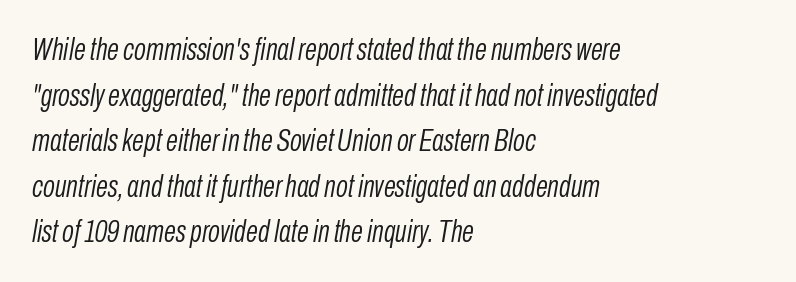
The image shows 31 px light, condensed type, italic (leaning right); set left-aligned, normal line spacing (1.47x), normal letter spacing, not underlined; low stroke contrast and a medium x-height.
